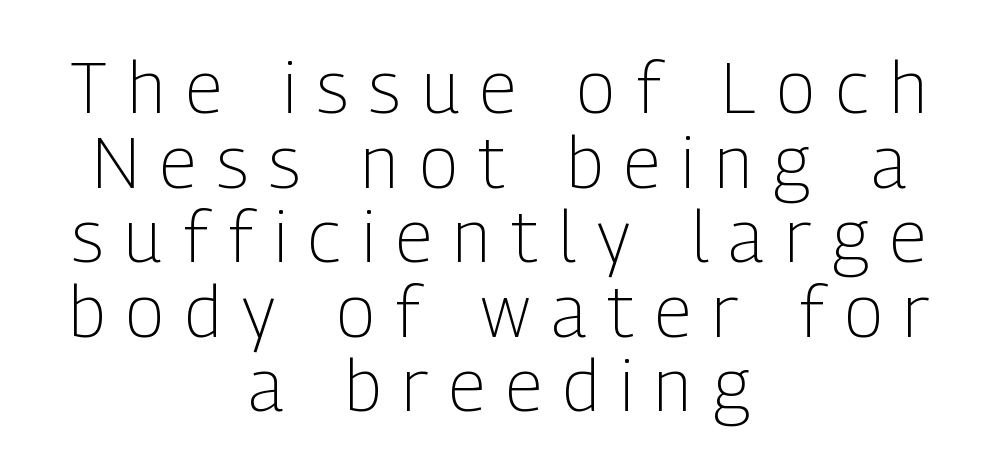
The image shows 71 px light, condensed sans-serif type, upright; set centered, tight line spacing (1.05x), unusually wide letter spacing (+0.3 em), not underlined; low stroke contrast and a medium x-height.
